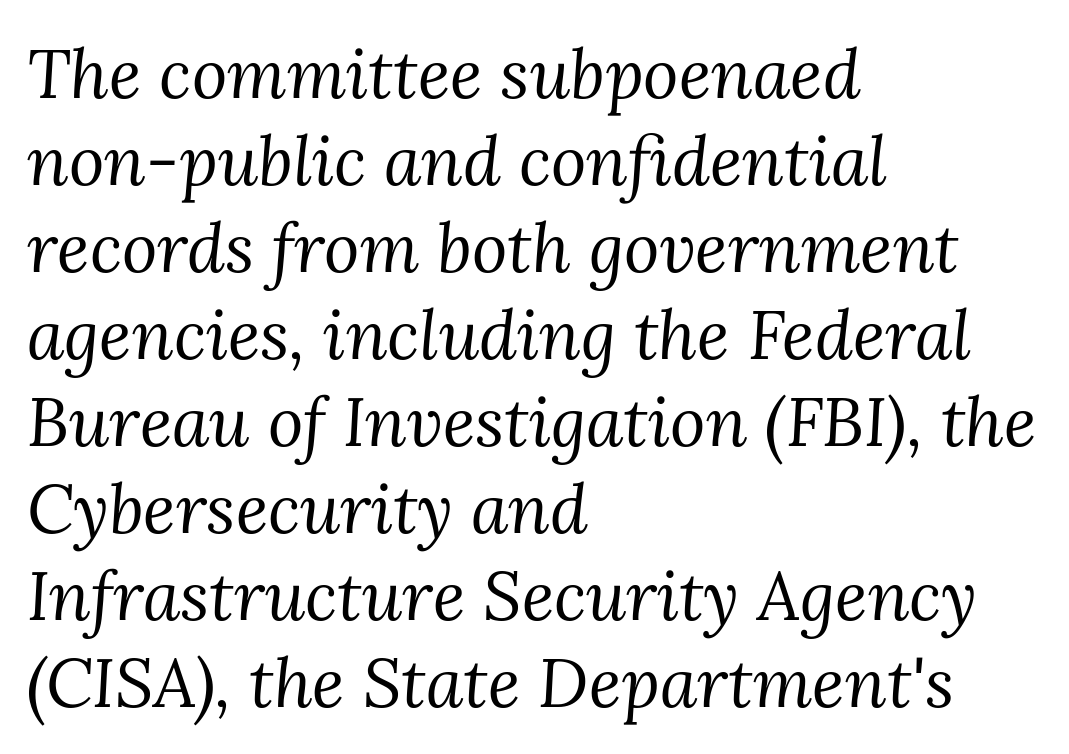
Q: Is the text bold? A: No.
Q: Is the text italic (slanted)? A: Yes, it leans right by about 3 degrees.
Q: Is the typeface a serif or a sans-serif typeface? A: Serif.
Q: Is the text underlined? A: No.
Q: How is the paragraph aligned? A: Left-aligned.
Q: Is the spacing between letters normal or unusually wide? A: Normal.
Q: Is the spacing between lines tight, normal or loose? A: Normal.
Q: Width (condensed, normal, or wide)? A: Normal.
Q: Stroke contrast? A: Medium.
Q: x-height? A: Medium.
Q: Monospaced? A: No.
